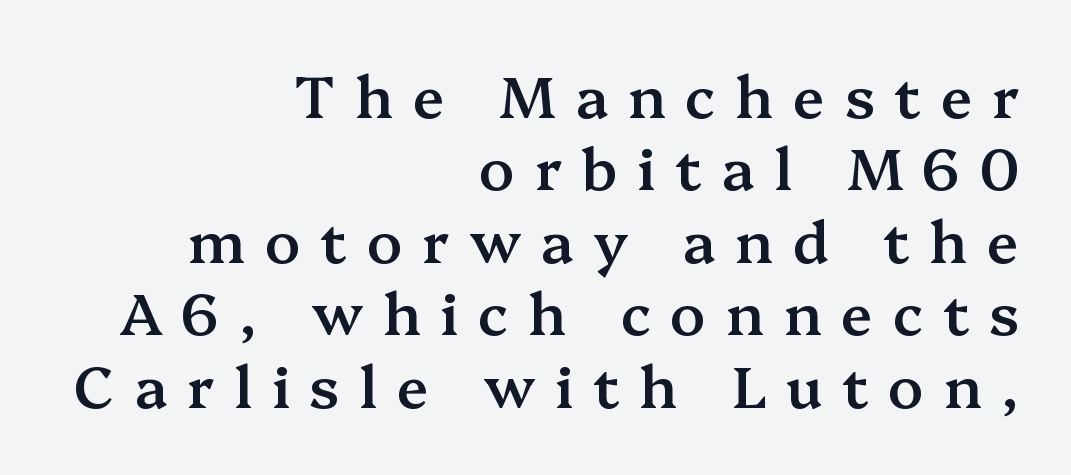
Q: Is the text bold? A: Semi-bold.
Q: Is the text italic (slanted)? A: No, it is upright.
Q: Is the typeface a serif or a sans-serif typeface? A: Serif.
Q: Is the text underlined? A: No.
Q: How is the paragraph aligned? A: Right-aligned.
Q: Is the spacing between letters normal or unusually wide? A: Unusually wide.
Q: Is the spacing between lines tight, normal or loose? A: Normal.
Q: Width (condensed, normal, or wide)? A: Normal.
Q: Stroke contrast? A: Medium.
Q: x-height? A: Medium.
Q: Monospaced? A: No.
